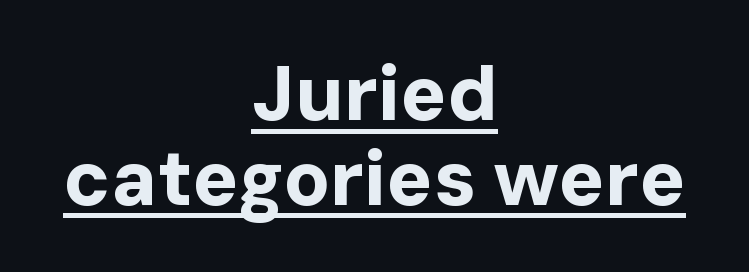
This sample uses a sans-serif face. This is underlined copy, the kind a proofreader might mark for attention. Emphasis by weight is at full strength: bold. The compositor balanced each line on the midline.
